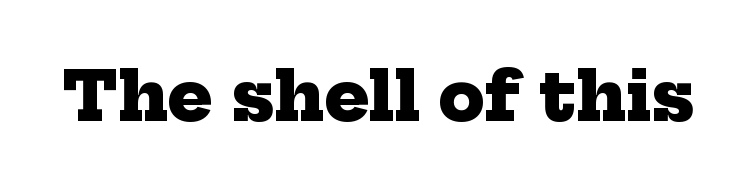
Type style note: has serifs. Stroke thickness is high; the sample reads as a true bold. How are the letters spaced? Ordinarily, with no added tracking. The rendering uses natural spacing where letterforms have individual widths. The words here are not underlined.
